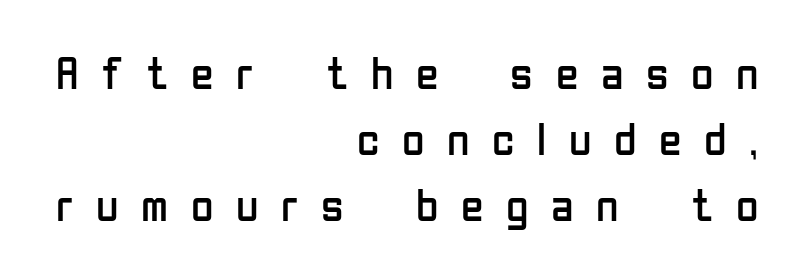
Q: Is the text bold? A: No.
Q: Is the text italic (slanted)? A: No, it is upright.
Q: Is the typeface a serif or a sans-serif typeface? A: Sans-serif.
Q: Is the text underlined? A: No.
Q: How is the paragraph aligned? A: Right-aligned.
Q: Is the spacing between letters normal or unusually wide? A: Unusually wide.
Q: Is the spacing between lines tight, normal or loose? A: Normal.
Q: Width (condensed, normal, or wide)? A: Condensed.
Q: Stroke contrast? A: Low.
Q: x-height? A: Medium.
Q: Monospaced? A: No.
